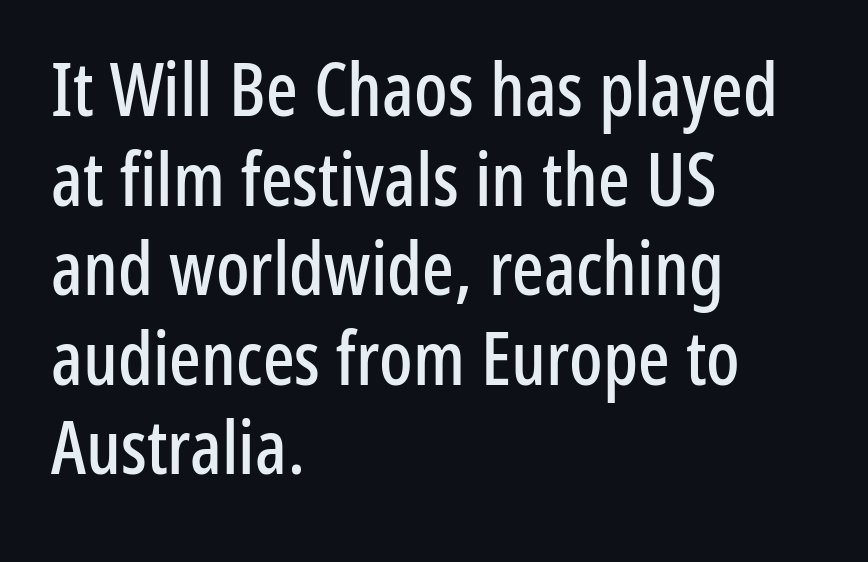
The glyphs in this specimen are sans serif. The lines are quadded left. You could not count columns in this text — the font is proportionally spaced. Any mark beneath the type? The region is blank.
